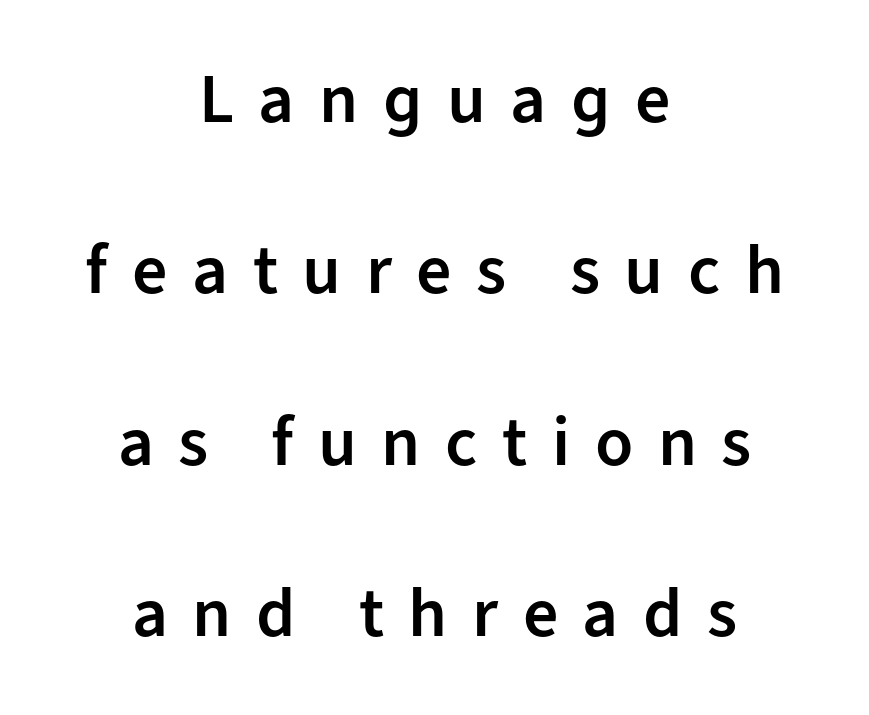
The image shows 70 px semibold sans-serif type, upright; set centered, loose line spacing (2.45x), unusually wide letter spacing (+0.35 em), not underlined; low stroke contrast and a medium x-height.
